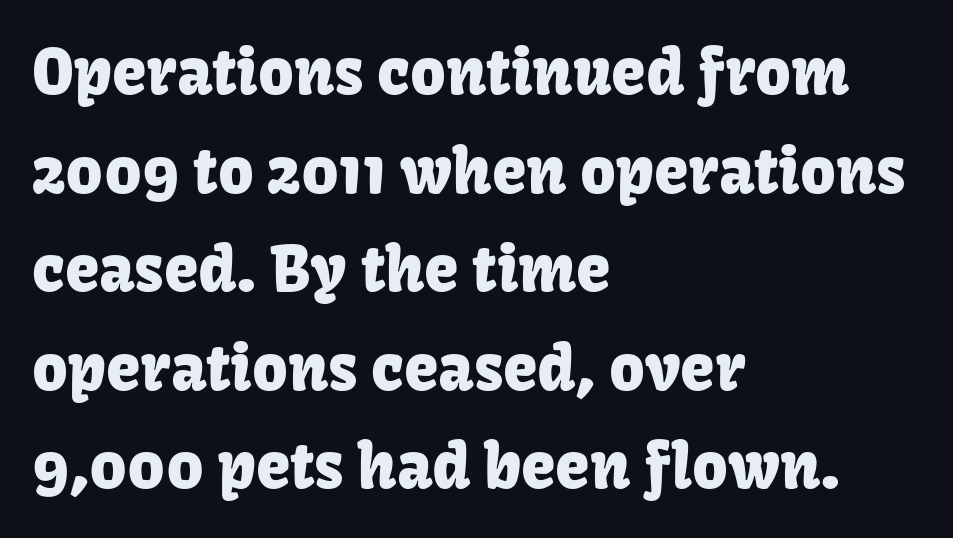
The image shows 62 px sans-serif type, upright; set left-aligned, normal line spacing (1.59x), normal letter spacing, not underlined; low stroke contrast and a medium x-height.
